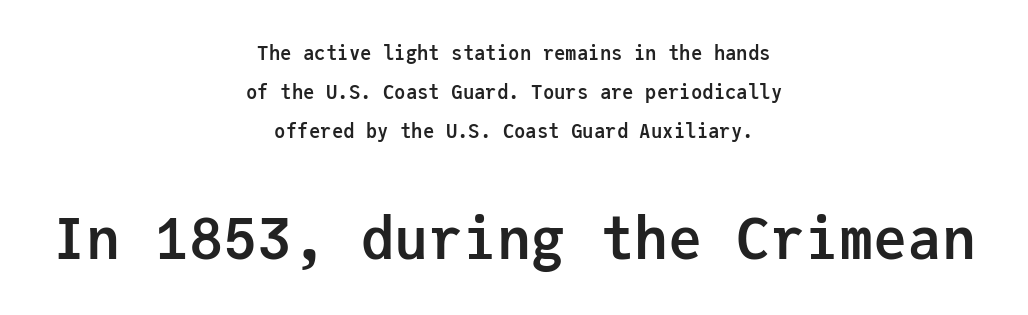
Q: Is the text bold? A: Yes.
Q: Is the text italic (slanted)? A: No, it is upright.
Q: Is the typeface a serif or a sans-serif typeface? A: Sans-serif.
Q: Is the text underlined? A: No.
Q: How is the paragraph aligned? A: Centered.
Q: Is the spacing between letters normal or unusually wide? A: Normal.
Q: Is the spacing between lines tight, normal or loose? A: Loose.
Q: Which block of text is set in a larger size, the first (top) or the second (bottom)? A: The second (bottom) one.
Q: Width (condensed, normal, or wide)? A: Normal.
Q: Stroke contrast? A: Low.
Q: x-height? A: Medium.
Q: Monospaced? A: Yes.
